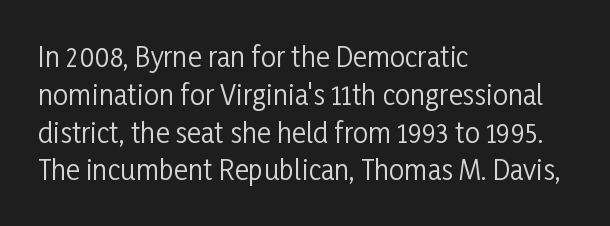
Q: Is the text bold? A: No.
Q: Is the text italic (slanted)? A: No, it is upright.
Q: Is the text underlined? A: No.
Q: How is the paragraph aligned? A: Left-aligned.
Q: Is the spacing between letters normal or unusually wide? A: Normal.
Q: Is the spacing between lines tight, normal or loose? A: Normal.
